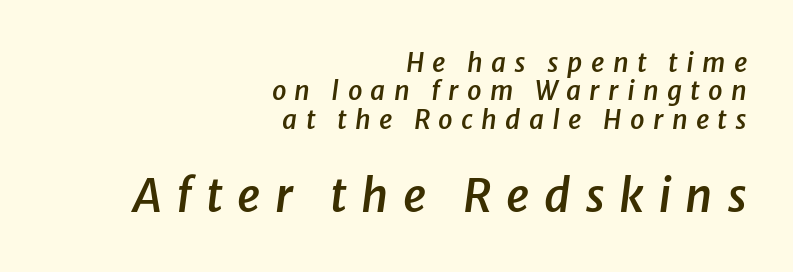
The rendering uses a semibold face; strokes are thickened but not to full bold. The emphasis by scale lands on block number two, below. The gaps between neighbouring characters are conspicuously large. Vertically, the passage feels compressed, each row crowding the next. Character widths vary here, with narrow letters taking less room than wide ones.
